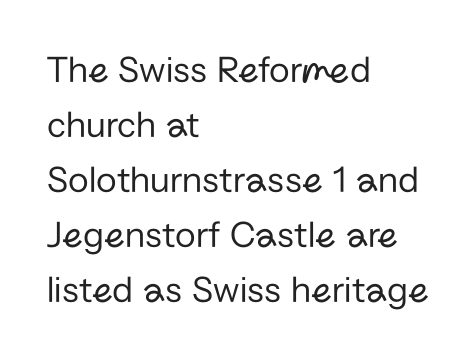
Observe the ordinary spacing: letters are neighbours, not strangers. The paragraph shown leans on its left margin. Is there any slant? The stems are plumb. I'd call this a sans setting — the letters go barefoot.
